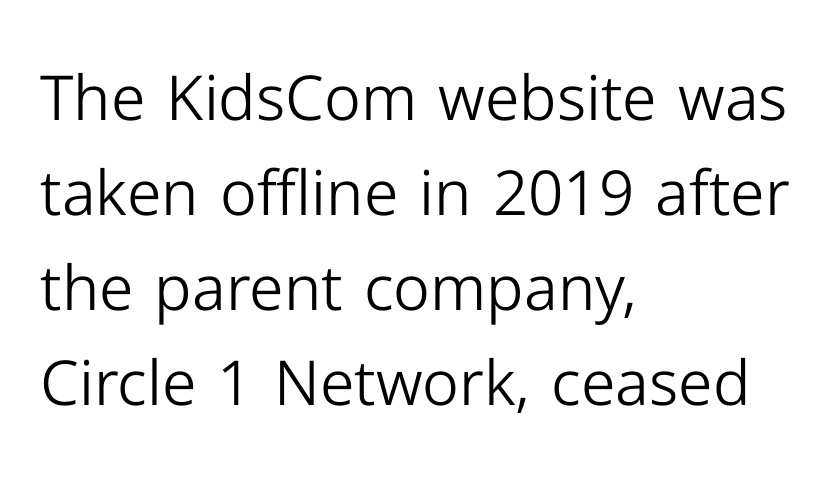
The image shows 62 px light sans-serif type, upright; set left-aligned, normal line spacing (1.53x), normal letter spacing, not underlined; low stroke contrast and a medium x-height.
